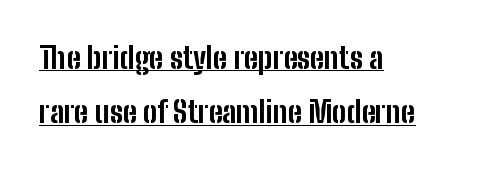
The image shows 30 px bold, condensed sans-serif type, upright; set left-aligned, line spacing 1.81x, normal letter spacing, underlined; low stroke contrast and a medium x-height.
